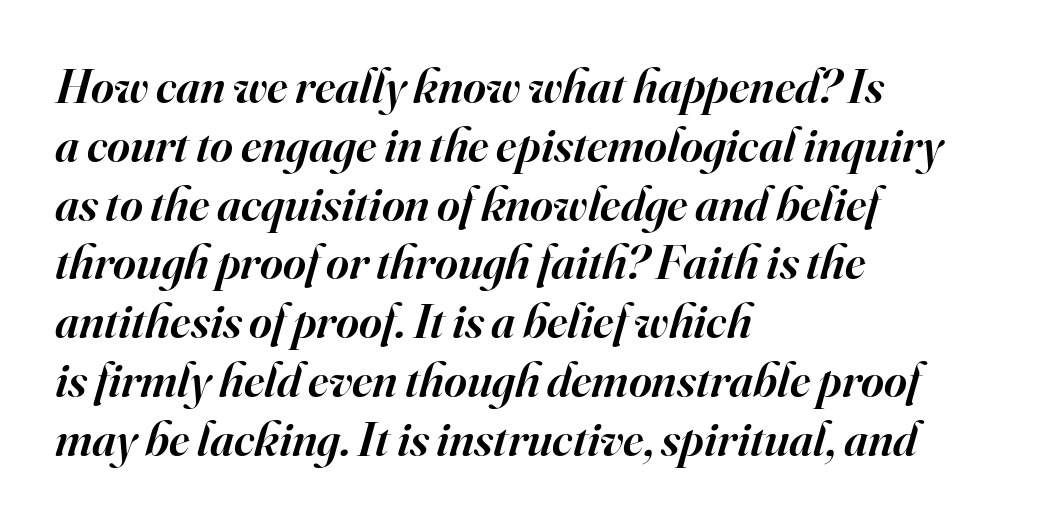
A clean baseline with only descenders dipping below it. Slanted lettering throughout. All the whitespace from short lines collects on the right. The letters sit at their default tracking, neither squeezed nor spread. Emphasis by weight is partial: semibold.
